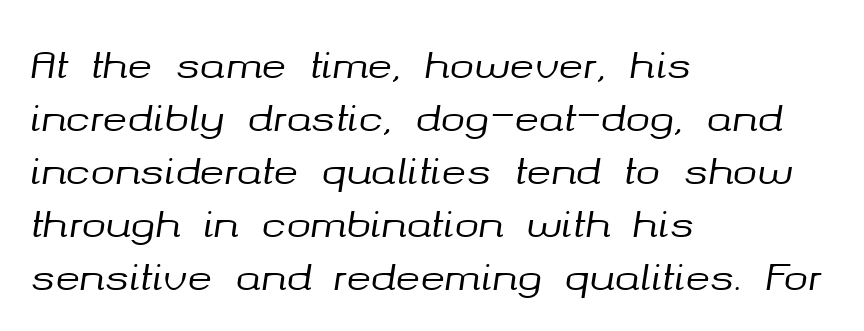
Does the leading feel generous? No, just average. Designer's note — italics engaged. The letters advance in unequal steps, a hallmark of proportional type. Spacing between characters is what you'd get straight out of the box. Visually the block forms a straight wall on the left and a jagged coastline on the right.
